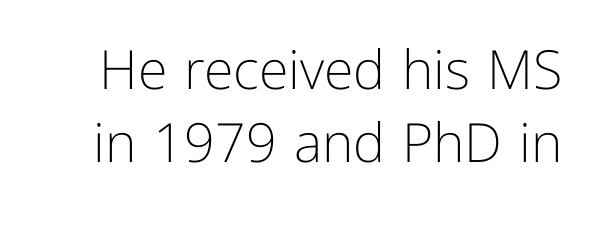
Q: Is the text bold? A: No.
Q: Is the text italic (slanted)? A: No, it is upright.
Q: Is the typeface a serif or a sans-serif typeface? A: Sans-serif.
Q: Is the text underlined? A: No.
Q: Is the spacing between letters normal or unusually wide? A: Normal.
Q: Is the spacing between lines tight, normal or loose? A: Normal.
Q: Width (condensed, normal, or wide)? A: Normal.
Q: Stroke contrast? A: Low.
Q: x-height? A: Medium.
Q: Monospaced? A: No.
